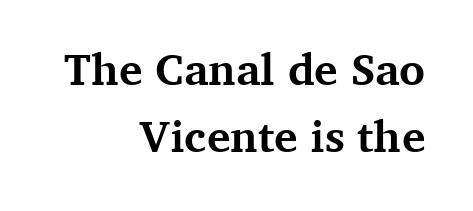
Classification — serif. Vertically, the passage feels balanced, rows spaced as you'd expect. The strip under each line holds only bare page. The specimen reads as upright at a glance. Is this a fixed-width face? No — the glyphs have proportional, varying widths.
